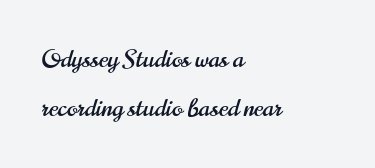
Leading: increased. Layout note: lines flush left. Only glyphs here, with clear space below each row.
